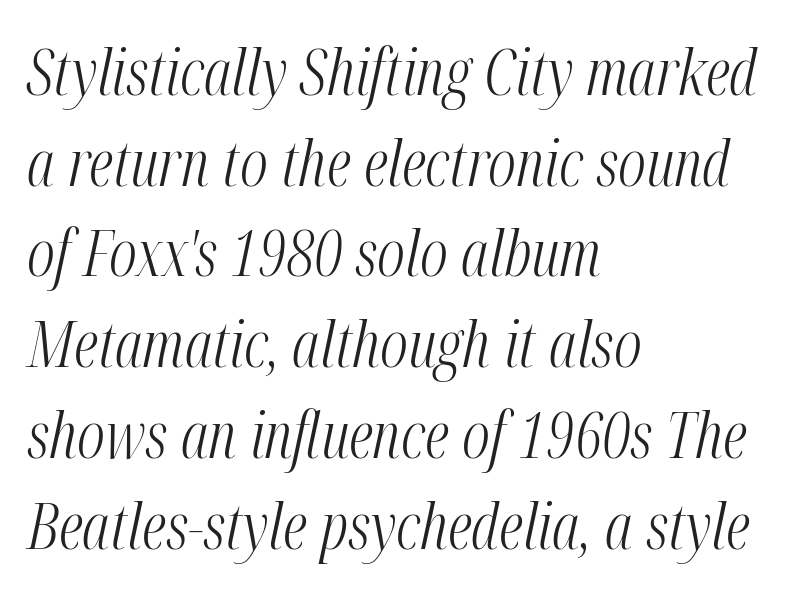
The image shows 63 px light, condensed type, italic (leaning right); set left-aligned, normal line spacing (1.44x), normal letter spacing, not underlined; medium stroke contrast and a medium x-height.
